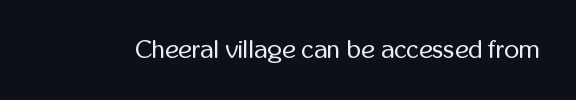
The image shows 26 px text type, upright; set normal letter spacing, not underlined.
